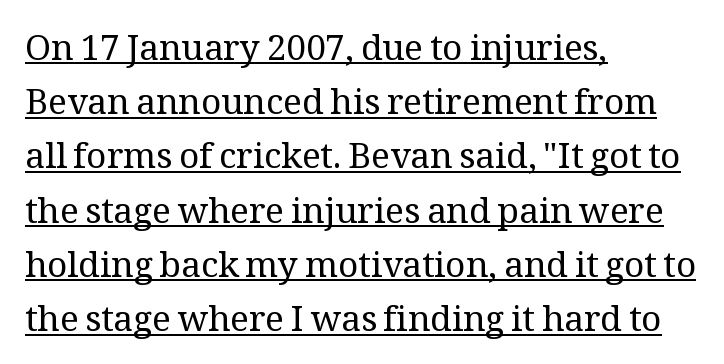
{"serif": "yes", "italic": "no", "bold": "no", "weight": "regular", "width": "normal", "stroke_contrast": "medium", "x_height": "medium", "monospaced": "no", "underline": "yes", "align": "left", "line_spacing": "normal", "line_spacing_ratio": 1.55, "letter_spacing": "normal", "letter_spacing_em": 0.0, "glyph_px": 35}
